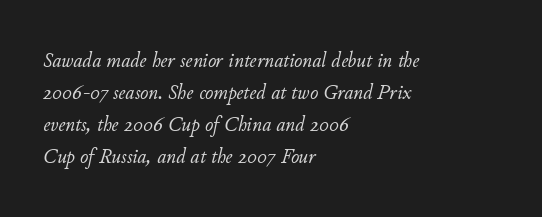
Q: Is the text bold? A: No.
Q: Is the text italic (slanted)? A: Yes, it leans right by about 11 degrees.
Q: Is the text underlined? A: No.
Q: How is the paragraph aligned? A: Left-aligned.
Q: Is the spacing between letters normal or unusually wide? A: Normal.
Q: Is the spacing between lines tight, normal or loose? A: Normal.
